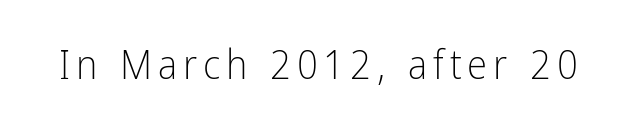
The image shows 41 px light, condensed sans-serif type, upright; set not underlined; low stroke contrast and a medium x-height.
